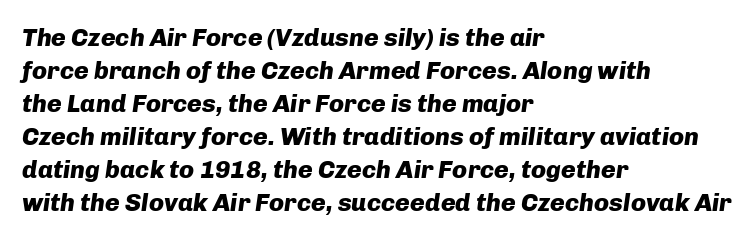
{"italic": "yes", "lean": "right", "slant_degrees": 8, "bold": "yes", "underline": "no", "align": "left", "line_spacing": "normal", "line_spacing_ratio": 1.32, "letter_spacing": "normal", "letter_spacing_em": 0.0, "glyph_px": 25}
